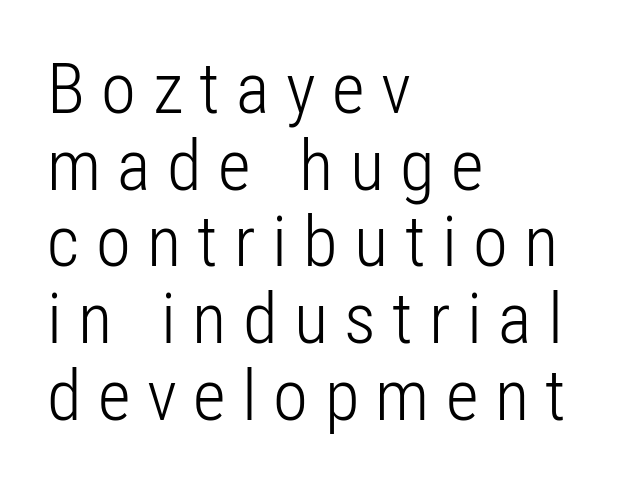
Q: Is the text bold? A: No.
Q: Is the text italic (slanted)? A: No, it is upright.
Q: Is the typeface a serif or a sans-serif typeface? A: Sans-serif.
Q: Is the text underlined? A: No.
Q: How is the paragraph aligned? A: Left-aligned.
Q: Is the spacing between letters normal or unusually wide? A: Unusually wide.
Q: Is the spacing between lines tight, normal or loose? A: Tight.
Q: Width (condensed, normal, or wide)? A: Condensed.
Q: Stroke contrast? A: Low.
Q: x-height? A: Medium.
Q: Monospaced? A: No.
